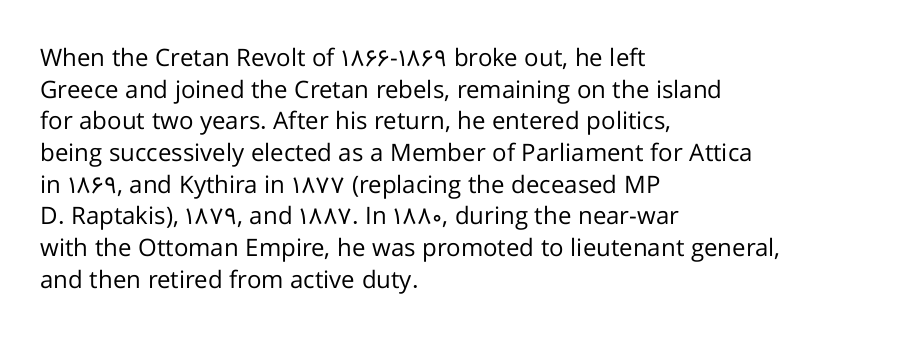
{"italic": "no", "bold": "no", "underline": "no", "align": "left", "line_spacing": "normal", "line_spacing_ratio": 1.32, "letter_spacing": "normal", "letter_spacing_em": 0.0, "glyph_px": 24}
